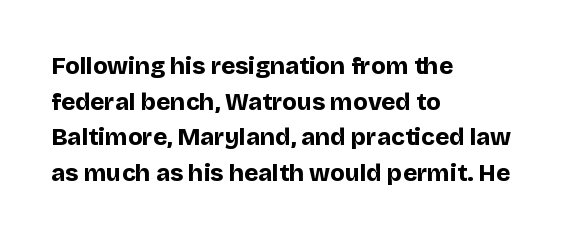
Q: Is the text bold? A: Yes.
Q: Is the text italic (slanted)? A: No, it is upright.
Q: Is the text underlined? A: No.
Q: How is the paragraph aligned? A: Left-aligned.
Q: Is the spacing between letters normal or unusually wide? A: Normal.
Q: Is the spacing between lines tight, normal or loose? A: Normal.
